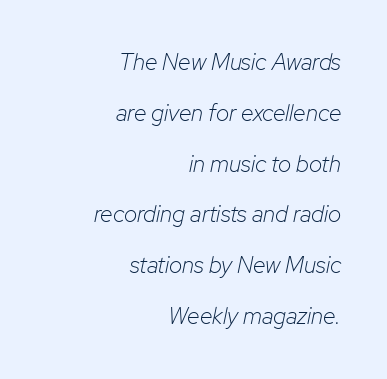
{"italic": "yes", "lean": "right", "slant_degrees": 12, "bold": "no", "underline": "no", "align": "right", "line_spacing": "loose", "line_spacing_ratio": 2.21, "letter_spacing": "normal", "letter_spacing_em": 0.0, "glyph_px": 23}
